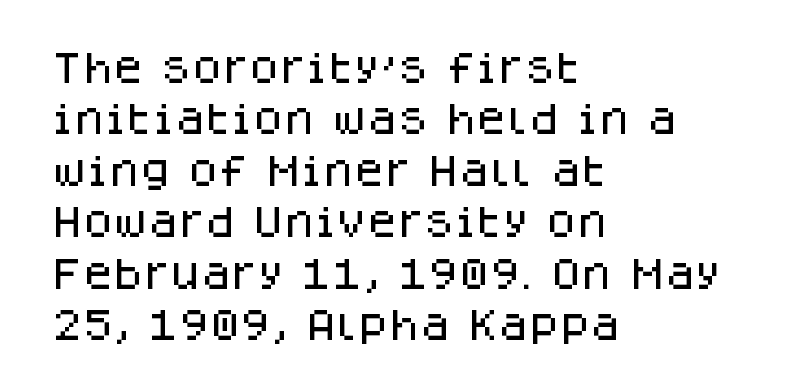
The image shows 35 px sans-serif type, upright; set left-aligned, normal line spacing (1.47x), normal letter spacing, not underlined; low stroke contrast and a large x-height.
